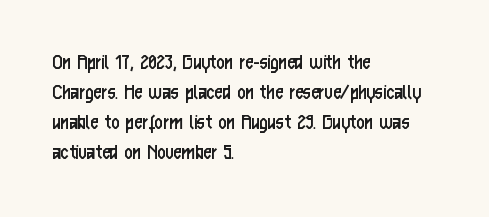
Teacher's note: observe the even left margin — that is flush-left alignment. Does extra space separate the letters? No, they use regular spacing. In terms of posture, this sample is upright. The glyphs are unaccompanied by any horizontal stroke below them. The lines sit at an ordinary, default distance from one another.
